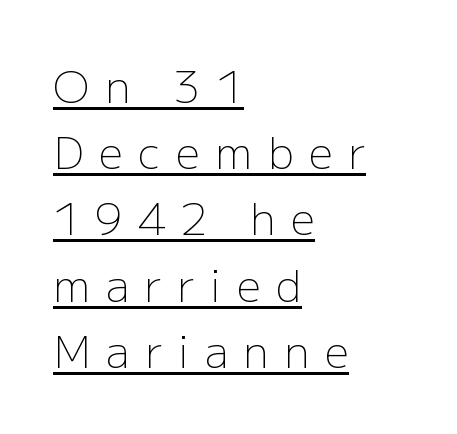
{"serif": "no", "italic": "no", "bold": "no", "weight": "light", "width": "normal", "stroke_contrast": "low", "x_height": "medium", "monospaced": "no", "underline": "yes", "align": "left", "line_spacing": "normal", "line_spacing_ratio": 1.54, "letter_spacing": "wide", "letter_spacing_em": 0.36, "glyph_px": 43}
